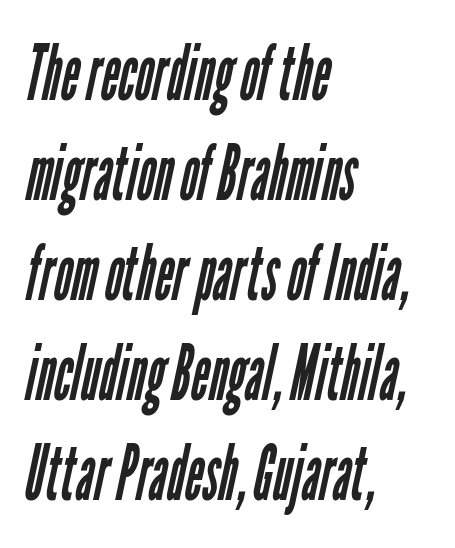
{"serif": "no", "bold": "no", "weight": "regular", "width": "condensed", "stroke_contrast": "low", "x_height": "medium", "monospaced": "no", "underline": "no", "align": "left", "line_spacing": "normal", "line_spacing_ratio": 1.3, "letter_spacing": "normal", "letter_spacing_em": 0.0, "glyph_px": 77}
